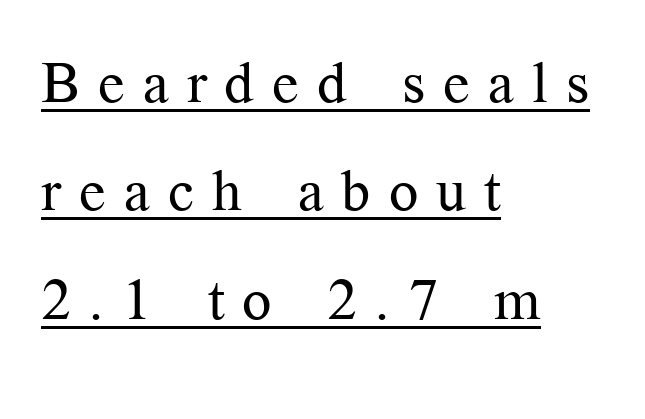
The typeface has the unassuming heft of standard copy or less. The setting favours the left margin, as ordinary paragraphs usually do. Ascenders rise straight up at ninety degrees. Small tapered or slab feet sit at the stroke ends, so this counts as serif. Note the varied advance widths — an 'i' is clearly narrower than an 'm'.
